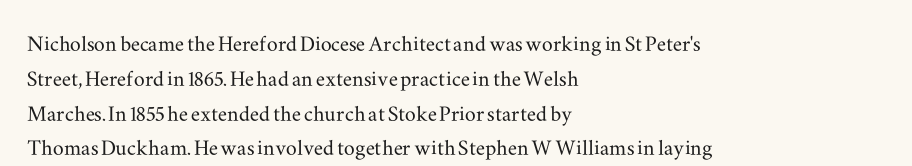
Students, observe: this is what conventionally led text looks like. This sample uses plain, unmodified letter spacing. Nobody drew a line under any word here. The typesetter chose a ragged-right arrangement here. Style check: upright.
